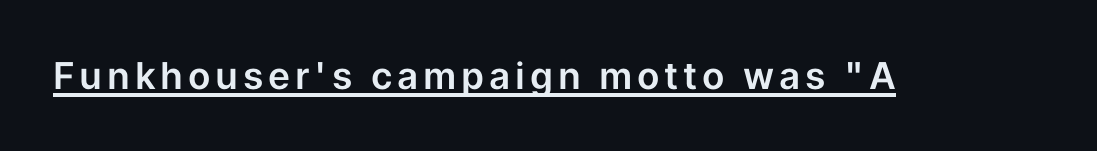
A roman cut, with each character standing at attention. This sample has the flowing, uneven cadence of proportional lettering. Unlike a traditional serif, this face leaves its strokes unadorned. Somebody hit Ctrl+U on this one — the words are underlined.
